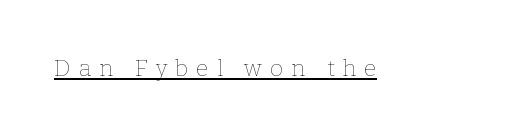
Q: Is the text bold? A: No.
Q: Is the text italic (slanted)? A: No, it is upright.
Q: Is the text underlined? A: Yes.
Q: Is the spacing between letters normal or unusually wide? A: Unusually wide.
